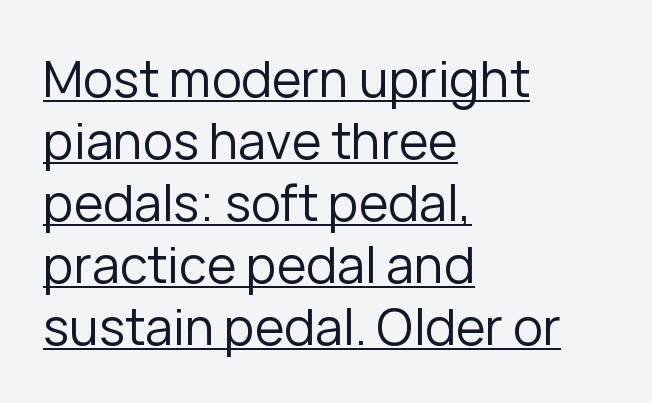
The image shows 50 px regular-weight sans-serif type, upright; set left-aligned, line spacing 1.24x, normal letter spacing, underlined; low stroke contrast and a medium x-height.
